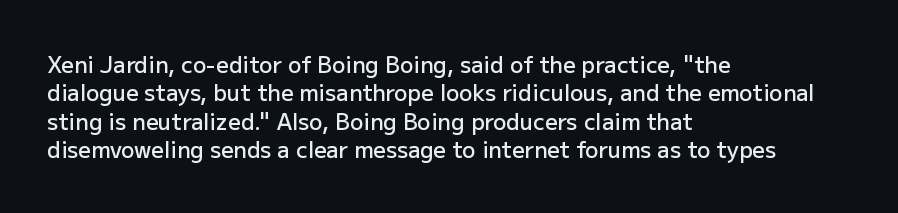
Q: Is the text bold? A: Semi-bold.
Q: Is the text italic (slanted)? A: No, it is upright.
Q: Is the text underlined? A: No.
Q: How is the paragraph aligned? A: Left-aligned.
Q: Is the spacing between letters normal or unusually wide? A: Normal.
Q: Is the spacing between lines tight, normal or loose? A: Normal.
